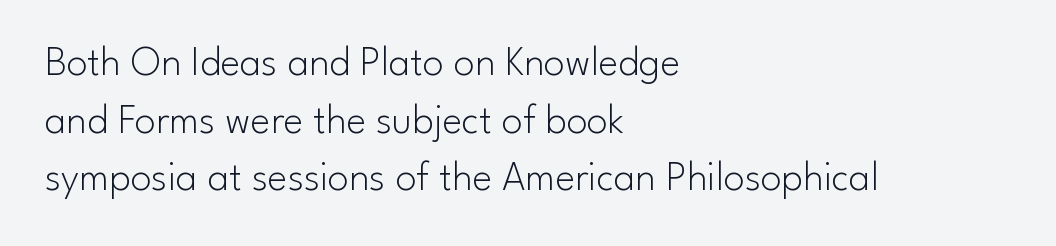
Q: Is the text bold? A: No.
Q: Is the text italic (slanted)? A: No, it is upright.
Q: Is the typeface a serif or a sans-serif typeface? A: Sans-serif.
Q: Is the text underlined? A: No.
Q: How is the paragraph aligned? A: Left-aligned.
Q: Is the spacing between letters normal or unusually wide? A: Normal.
Q: Is the spacing between lines tight, normal or loose? A: Normal.
Q: Width (condensed, normal, or wide)? A: Normal.
Q: Stroke contrast? A: Low.
Q: x-height? A: Small.
Q: Monospaced? A: No.
